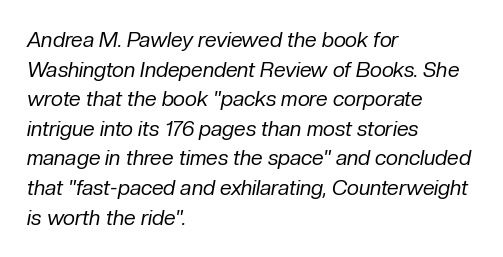
Yep, that's italic — everything's leaning. The paragraph has a hard left edge and a soft right edge. In terms of letterspacing, this is plain default setting. The face looks like a standard text weight, possibly lighter. The space beneath each line is pristine and unruled.
